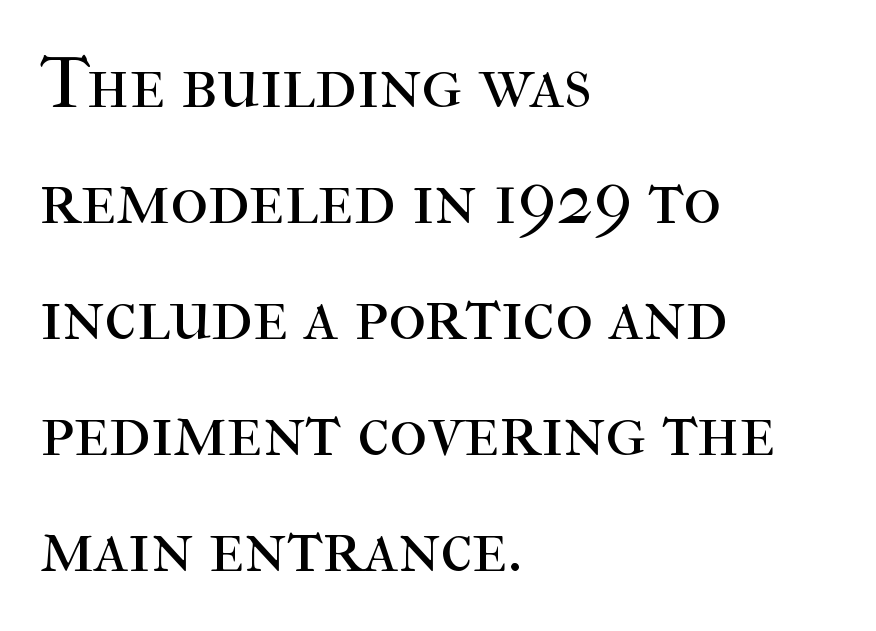
Q: Is the text bold? A: No.
Q: Is the text italic (slanted)? A: No, it is upright.
Q: Is the typeface a serif or a sans-serif typeface? A: Serif.
Q: Is the text underlined? A: No.
Q: How is the paragraph aligned? A: Left-aligned.
Q: Is the spacing between letters normal or unusually wide? A: Normal.
Q: Is the spacing between lines tight, normal or loose? A: Normal.
Q: Width (condensed, normal, or wide)? A: Normal.
Q: Stroke contrast? A: High.
Q: x-height? A: Medium.
Q: Monospaced? A: No.
